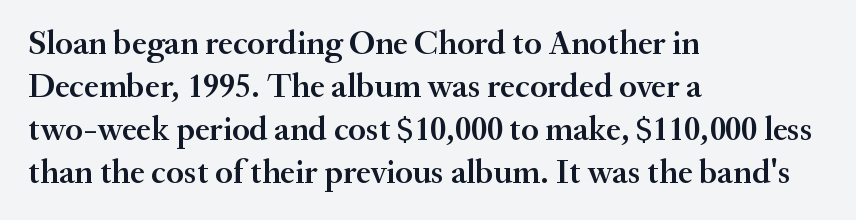
{"serif": "yes", "italic": "no", "bold": "semi", "weight": "semibold", "width": "normal", "stroke_contrast": "medium", "x_height": "small", "monospaced": "no", "underline": "no", "align": "left", "line_spacing": "normal", "line_spacing_ratio": 1.26, "letter_spacing": "normal", "letter_spacing_em": 0.0, "glyph_px": 34}
